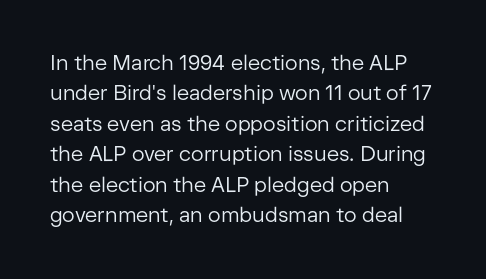
The image shows 21 px text type, upright; set left-aligned, normal line spacing (1.45x), normal letter spacing, not underlined.
